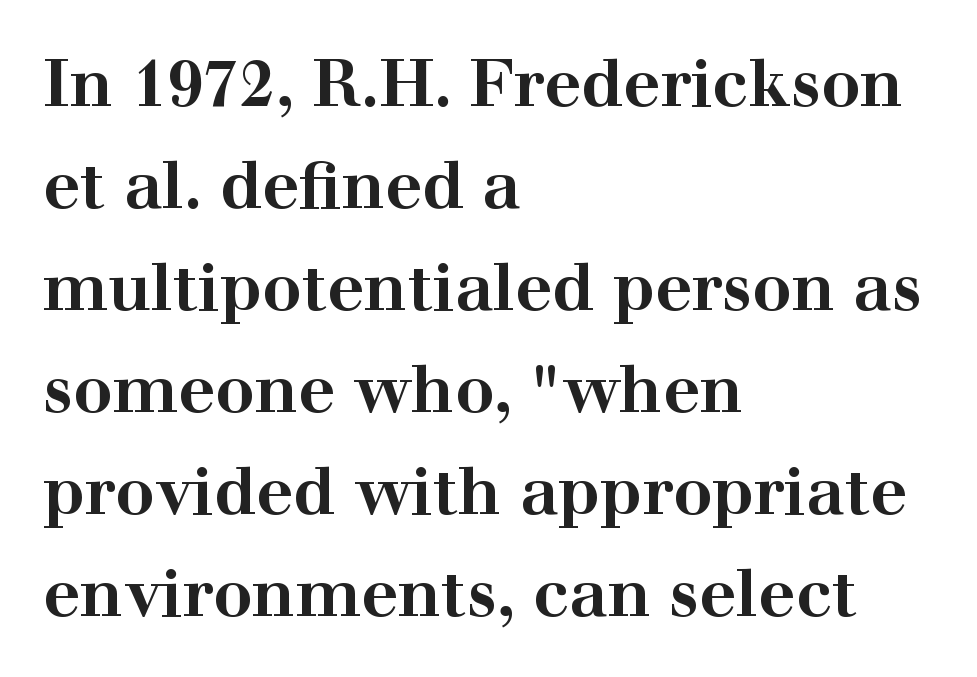
{"serif": "yes", "italic": "no", "bold": "yes", "weight": "bold", "width": "wide", "stroke_contrast": "high", "x_height": "medium", "monospaced": "no", "underline": "no", "align": "left", "line_spacing": "normal", "line_spacing_ratio": 1.57, "letter_spacing": "normal", "letter_spacing_em": 0.0, "glyph_px": 65}
